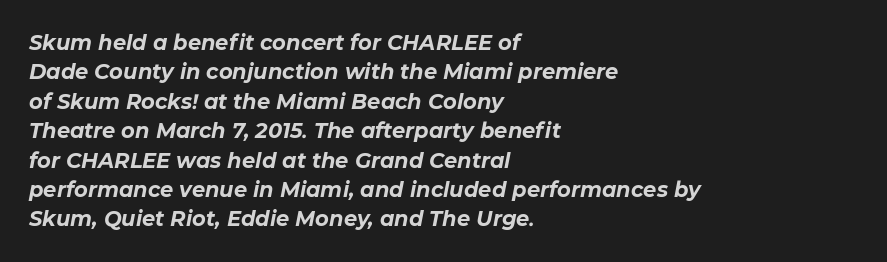
A dark, heavy texture on the line: the type is bold. Typeset ragged right — the left edge is the straight one. Whoever set this chose a conventional vertical rhythm. It's the slanting kind of type. This rendering leaves character spacing at its baseline value.
